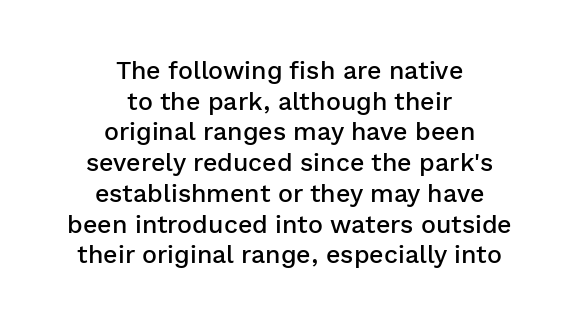
Q: Is the text bold? A: Semi-bold.
Q: Is the text italic (slanted)? A: No, it is upright.
Q: Is the text underlined? A: No.
Q: How is the paragraph aligned? A: Centered.
Q: Is the spacing between letters normal or unusually wide? A: Normal.
